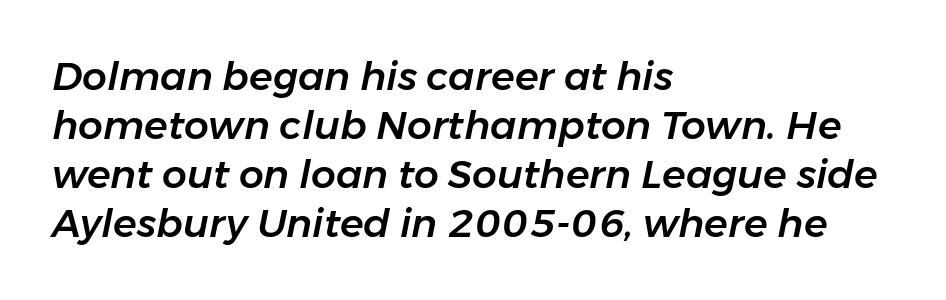
Glyph-to-glyph distance matches everyday printed text. The line-height multiplier appears to be the usual default. The passage shown is typed in a proportional face where columns would drift. The rendering anchors every line to the left-hand side.
